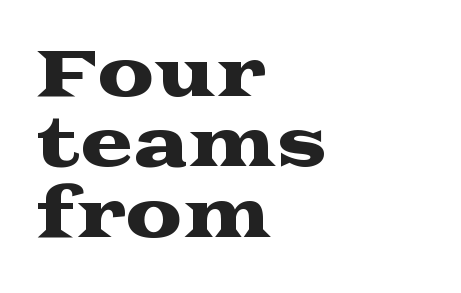
The image shows 64 px wide serif type, upright; set left-aligned, tight line spacing (1.1x), normal letter spacing, not underlined; medium stroke contrast and a medium x-height.
